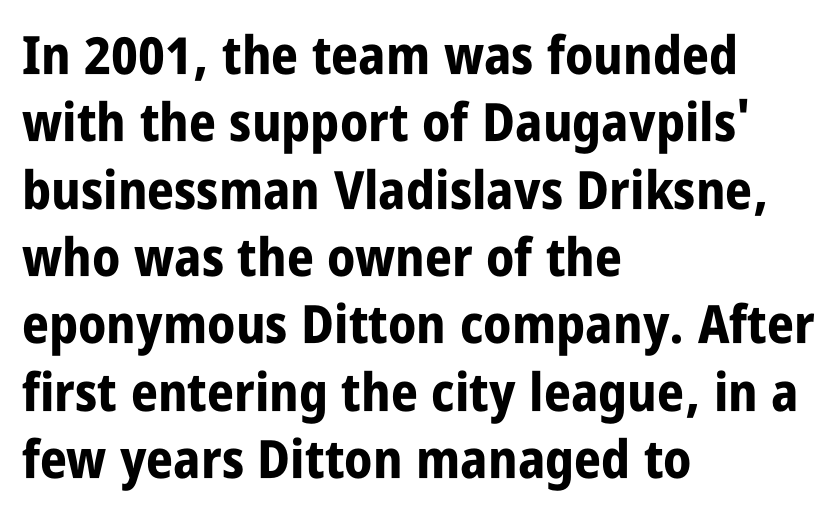
Q: Is the text bold? A: Yes.
Q: Is the text italic (slanted)? A: No, it is upright.
Q: Is the typeface a serif or a sans-serif typeface? A: Sans-serif.
Q: Is the text underlined? A: No.
Q: How is the paragraph aligned? A: Left-aligned.
Q: Is the spacing between letters normal or unusually wide? A: Normal.
Q: Is the spacing between lines tight, normal or loose? A: Normal.
Q: Width (condensed, normal, or wide)? A: Condensed.
Q: Stroke contrast? A: Low.
Q: x-height? A: Large.
Q: Monospaced? A: No.
